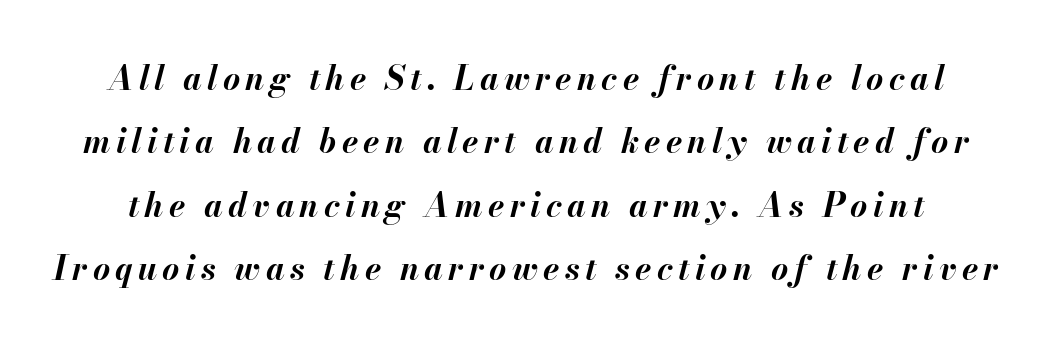
{"italic": "yes", "lean": "right", "slant_degrees": 13, "bold": "yes", "weight": "bold", "width": "normal", "stroke_contrast": "medium", "x_height": "small", "monospaced": "no", "underline": "no", "line_spacing": "loose", "line_spacing_ratio": 1.92, "glyph_px": 33}
